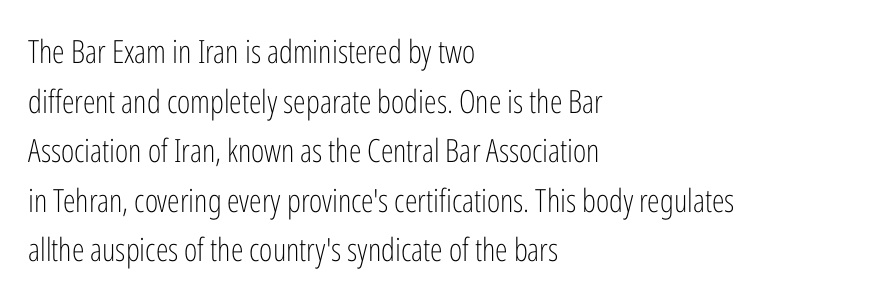
The image shows 32 px light, condensed sans-serif type, upright; set left-aligned, normal line spacing (1.55x), normal letter spacing, not underlined; low stroke contrast and a medium x-height.
